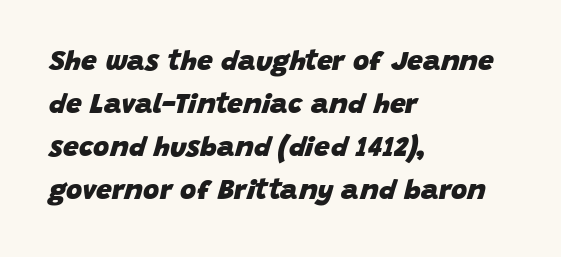
Q: Is the text bold? A: Yes.
Q: Is the text italic (slanted)? A: Yes, it leans right by about 15 degrees.
Q: Is the text underlined? A: No.
Q: How is the paragraph aligned? A: Left-aligned.
Q: Is the spacing between letters normal or unusually wide? A: Normal.
Q: Is the spacing between lines tight, normal or loose? A: Normal.
Q: Width (condensed, normal, or wide)? A: Normal.
Q: Stroke contrast? A: Low.
Q: x-height? A: Large.
Q: Monospaced? A: No.
